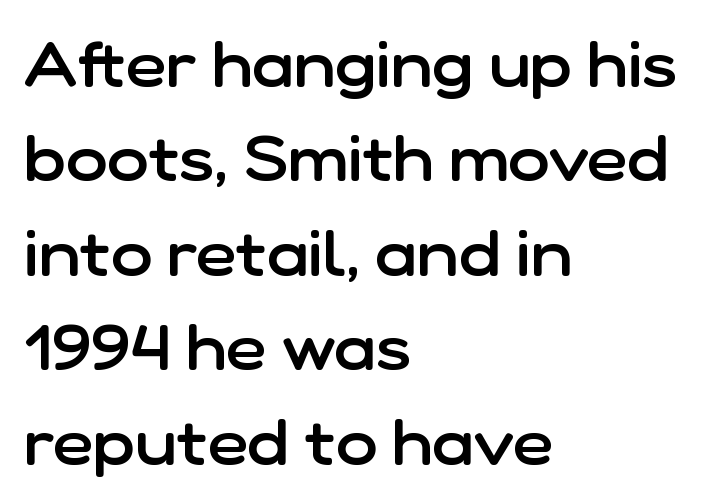
Default kerning and tracking; the words read as compact shapes. On the weight axis this lands at semibold, roughly 600. Just letters on the line, the space beneath them empty. This sample is left-justified, so line endings fall wherever the words run out. Do the characters align in a grid? No, the font is proportional. Note: no serifs on the glyphs.
